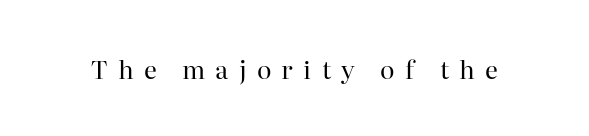
{"italic": "no", "bold": "no", "underline": "no", "letter_spacing": "wide", "letter_spacing_em": 0.41, "glyph_px": 25}
